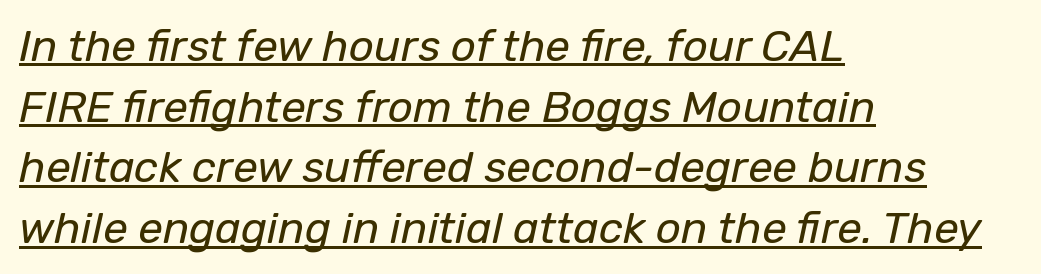
Do the characters align in a grid? No, the font is proportional. The letterforms sit shoulder to shoulder at normal distance. The font sits on the lighter half of the weight spectrum, regular included. The glyphs look as if they've been sheared to an angle. Left-aligned paragraph, ragged on the right.
